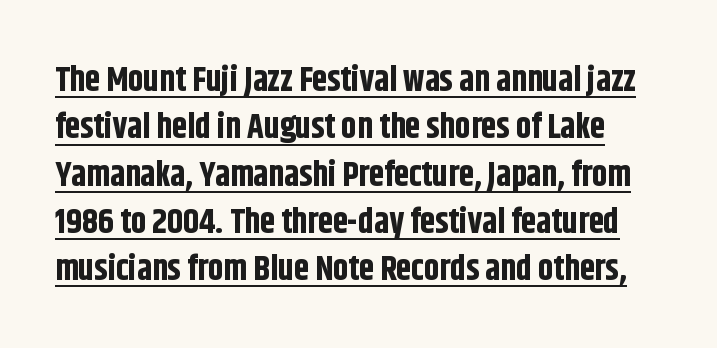
Tracking value appears to be zero — textbook default spacing. Check where the strokes stop: nothing finishes them off — pure sans. Leading matches the norm, producing a regular column. A typographer would call this underscored text. A roman cut, with each character standing at attention.
